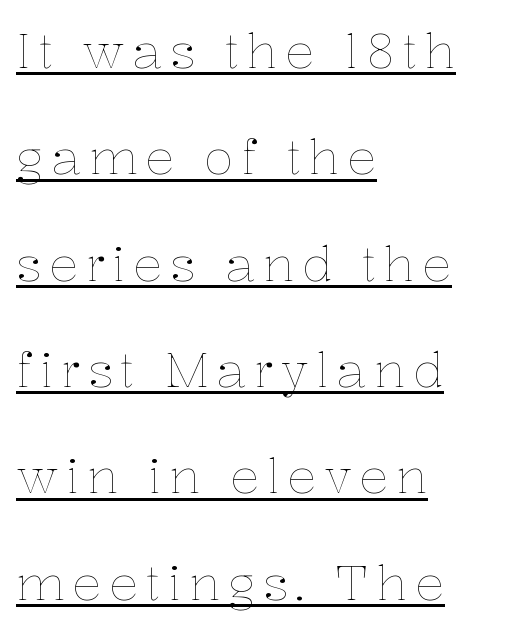
Vertical spacing — loose. This is roman type, the default non-slanted kind. Does a line run under the words? Yes, clearly. Alignment: flush left. This reads as an unemphasized weight, regular at the heaviest.
